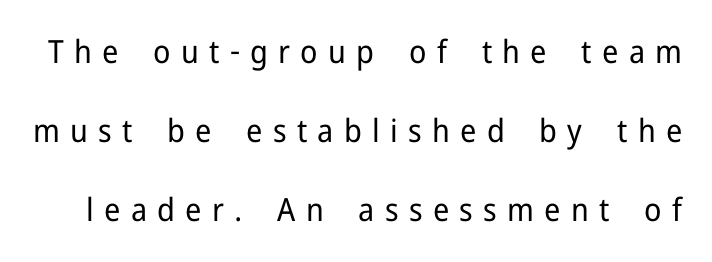
Type without underlining. Does extra space separate the letters? Yes, quite a lot of it. Are there feet on the stems? There aren't — it's a sans. Is there any slant? The stems are plumb.
